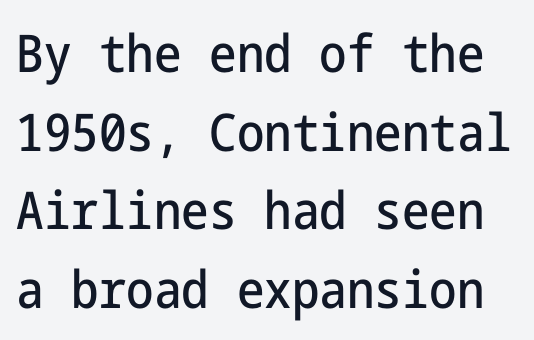
{"serif": "no", "italic": "no", "width": "condensed", "stroke_contrast": "low", "x_height": "medium", "underline": "no", "line_spacing": "normal", "line_spacing_ratio": 1.51, "letter_spacing": "normal", "letter_spacing_em": 0.0, "glyph_px": 52}
